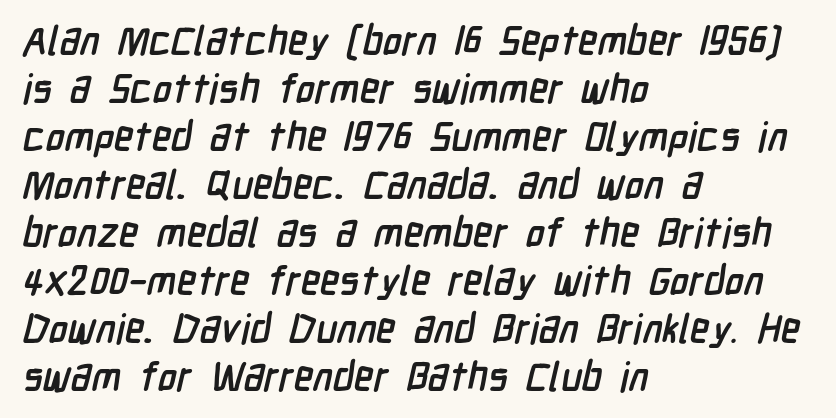
Letterform terminals end flat and unadorned throughout the passage. Varying glyph widths throughout — classic text-font behaviour. Decoration check: the copy has no underline. The letters are bold, with thick, heavy strokes. Here the glyphs are tracked normally, forming tight word shapes. Visually the block forms a straight wall on the left and a jagged coastline on the right.
